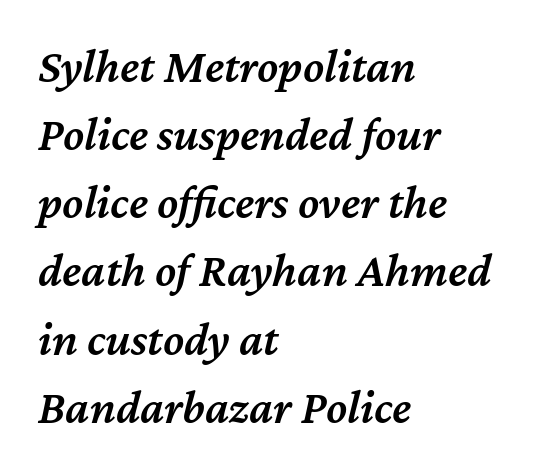
You can tell it's italic because the verticals aren't actually vertical. The rendering uses natural spacing where letterforms have individual widths. The area under the type is left untouched. Honestly, the row spacing looks completely unremarkable.
